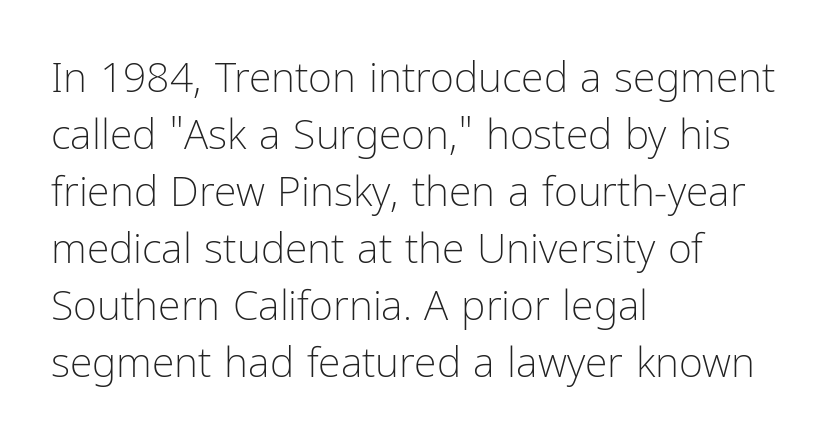
The letters carry no serifs — their stems end cleanly without finishing strokes. Bare-footed words on every line. Inter-character spacing is left at the font's built-in metrics. Leading: standard. No italicization has been applied; the sample stays upright. Is this a fixed-width face? No — the glyphs have proportional, varying widths.
